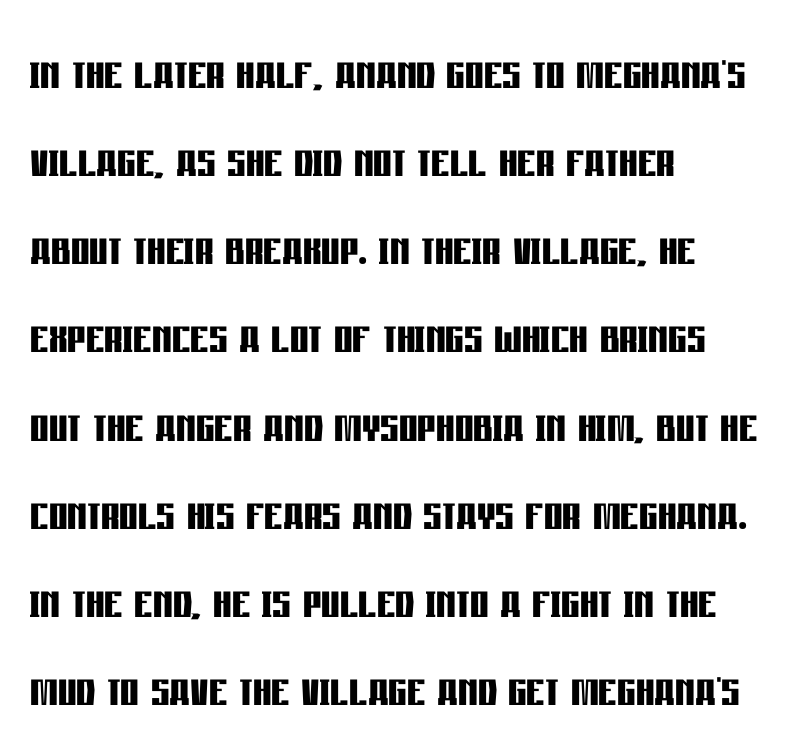
Q: Is the text bold? A: Yes.
Q: Is the text italic (slanted)? A: No, it is upright.
Q: Is the typeface a serif or a sans-serif typeface? A: Sans-serif.
Q: Is the text underlined? A: No.
Q: How is the paragraph aligned? A: Left-aligned.
Q: Is the spacing between letters normal or unusually wide? A: Normal.
Q: Is the spacing between lines tight, normal or loose? A: Normal.
Q: Width (condensed, normal, or wide)? A: Condensed.
Q: Stroke contrast? A: Low.
Q: x-height? A: Large.
Q: Monospaced? A: No.
